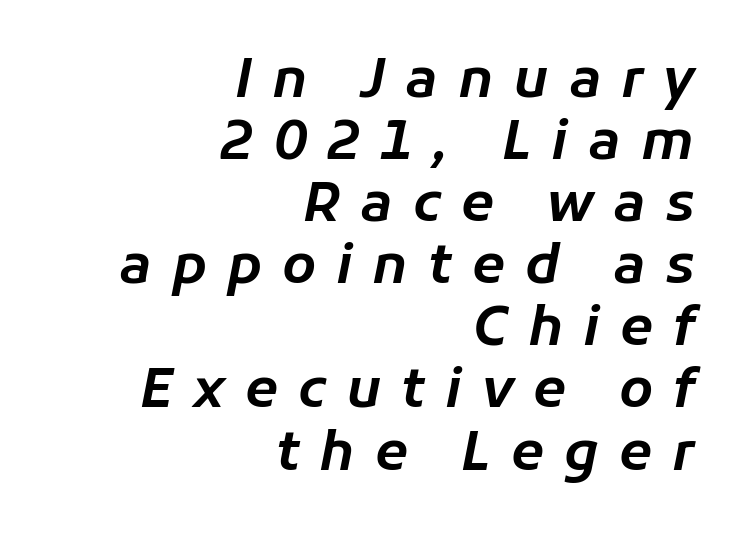
The image shows 54 px text type, italic (leaning right); set right-aligned, tight line spacing (1.15x), unusually wide letter spacing (+0.37 em), not underlined; low stroke contrast and a medium x-height.
